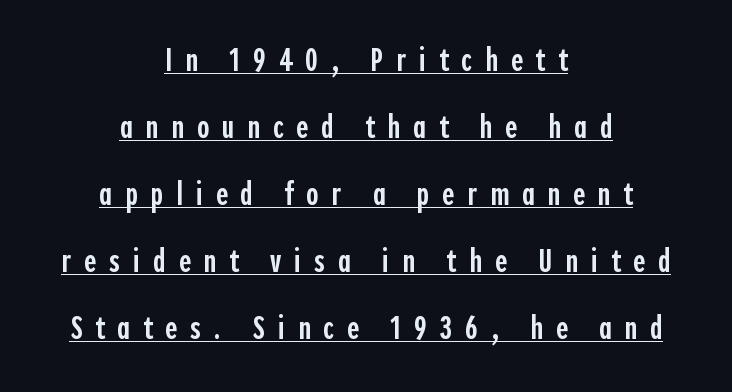
Style check: upright. The whitespace from short lines is split evenly between both sides. Spacing verdict: proportional, widths tailored to each character. Quick note: underline on. Notice the wide empty band between every row — that's loose leading.
